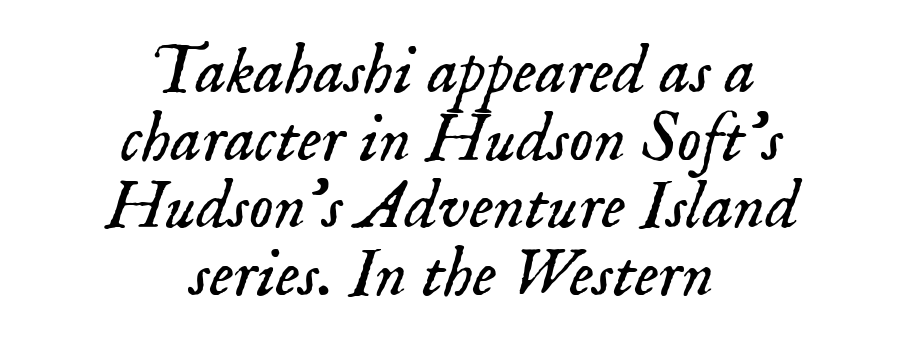
{"serif": "yes", "italic": "yes", "lean": "right", "slant_degrees": 18, "bold": "no", "weight": "light", "width": "normal", "stroke_contrast": "low", "x_height": "small", "monospaced": "no", "underline": "no", "align": "center", "line_spacing": "tight", "line_spacing_ratio": 0.98, "letter_spacing": "normal", "letter_spacing_em": 0.0, "glyph_px": 69}
